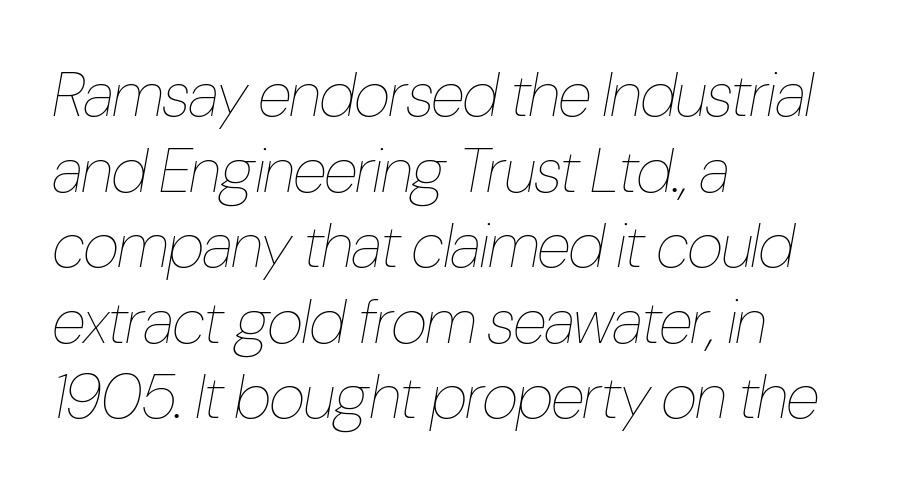
The image shows 63 px thin, condensed type, italic (leaning right); set left-aligned, line spacing 1.2x, normal letter spacing, not underlined; low stroke contrast and a medium x-height.
